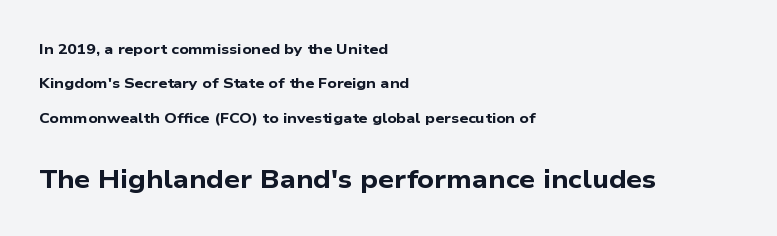
Q: Is the text bold? A: Yes.
Q: Is the text underlined? A: No.
Q: How is the paragraph aligned? A: Left-aligned.
Q: Is the spacing between letters normal or unusually wide? A: Normal.
Q: Is the spacing between lines tight, normal or loose? A: Loose.
Q: Which block of text is set in a larger size, the first (top) or the second (bottom)? A: The second (bottom) one.
